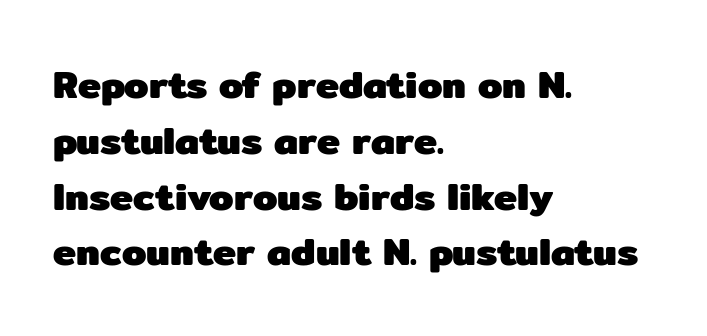
Strokes here are thick enough to call this a true bold. The baseline area is clear. You can tell from the bare stems that sans-serif type was used. The face used here is proportionally spaced, like ordinary book or web type. You could call the tracking neutral — neither tight nor loose. Is there much room between lines? A standard amount, neither cramped nor airy.
